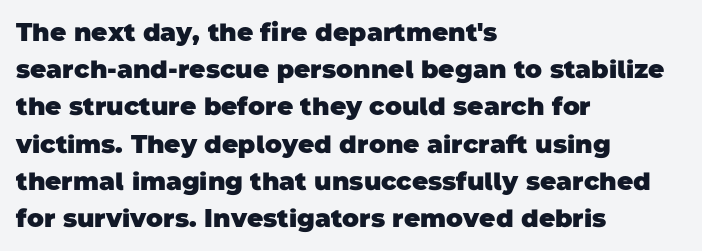
{"bold": "yes", "underline": "no", "align": "left", "line_spacing": "normal", "line_spacing_ratio": 1.49, "letter_spacing": "normal", "letter_spacing_em": 0.0, "glyph_px": 25}
